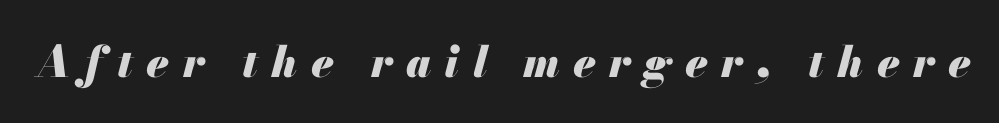
Q: Is the text bold? A: Yes.
Q: Is the text italic (slanted)? A: Yes, it leans right by about 13 degrees.
Q: Is the text underlined? A: No.
Q: Is the spacing between letters normal or unusually wide? A: Unusually wide.
Q: Width (condensed, normal, or wide)? A: Normal.
Q: Stroke contrast? A: Medium.
Q: x-height? A: Small.
Q: Monospaced? A: No.
